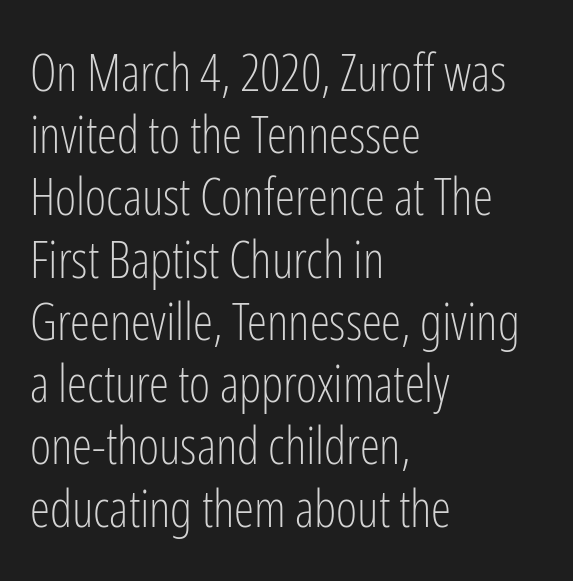
The image shows 51 px light, condensed sans-serif type, upright; set left-aligned, line spacing 1.22x, normal letter spacing, not underlined; low stroke contrast and a medium x-height.
